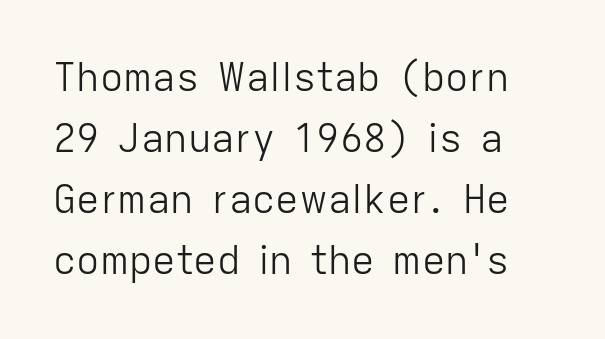
Q: Is the text bold? A: No.
Q: Is the text italic (slanted)? A: No, it is upright.
Q: Is the typeface a serif or a sans-serif typeface? A: Sans-serif.
Q: Is the text underlined? A: No.
Q: Is the spacing between letters normal or unusually wide? A: Normal.
Q: Is the spacing between lines tight, normal or loose? A: Normal.
Q: Width (condensed, normal, or wide)? A: Normal.
Q: Stroke contrast? A: Low.
Q: x-height? A: Medium.
Q: Monospaced? A: No.
